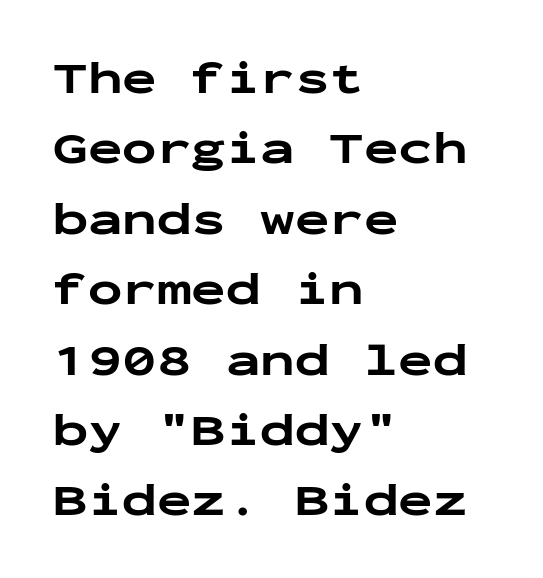
{"serif": "no", "italic": "no", "bold": "yes", "weight": "bold", "width": "wide", "stroke_contrast": "low", "x_height": "medium", "monospaced": "yes", "underline": "no", "align": "left", "line_spacing": "normal", "line_spacing_ratio": 1.53, "letter_spacing": "normal", "letter_spacing_em": 0.0, "glyph_px": 46}
